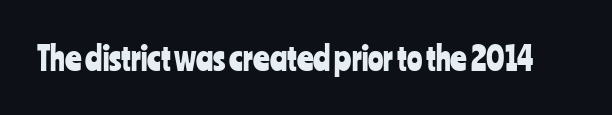
{"serif": "no", "italic": "no", "width": "condensed", "stroke_contrast": "low", "x_height": "medium", "monospaced": "no", "underline": "no", "letter_spacing": "normal", "letter_spacing_em": 0.0, "glyph_px": 32}
